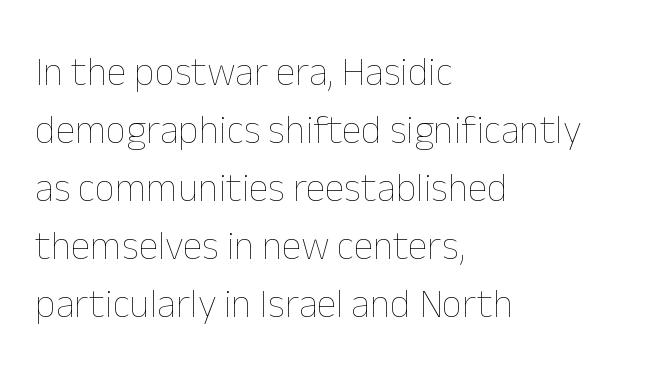
Q: Is the text bold? A: No.
Q: Is the text italic (slanted)? A: No, it is upright.
Q: Is the text underlined? A: No.
Q: How is the paragraph aligned? A: Left-aligned.
Q: Is the spacing between letters normal or unusually wide? A: Normal.
Q: Is the spacing between lines tight, normal or loose? A: Normal.
Q: Width (condensed, normal, or wide)? A: Normal.
Q: Stroke contrast? A: Low.
Q: x-height? A: Medium.
Q: Monospaced? A: No.
